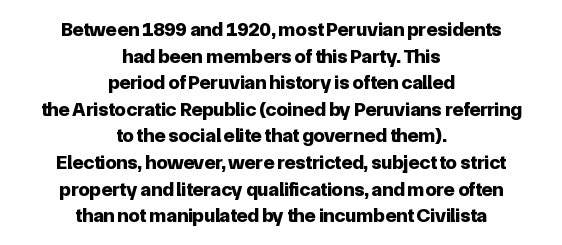
Q: Is the text bold? A: Yes.
Q: Is the text italic (slanted)? A: No, it is upright.
Q: Is the text underlined? A: No.
Q: How is the paragraph aligned? A: Centered.
Q: Is the spacing between letters normal or unusually wide? A: Normal.
Q: Is the spacing between lines tight, normal or loose? A: Normal.
